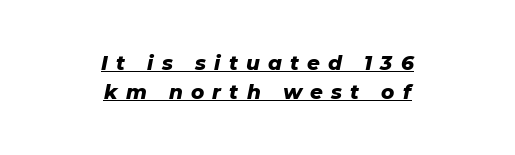
Q: Is the text bold? A: Yes.
Q: Is the text italic (slanted)? A: Yes, it leans right by about 11 degrees.
Q: Is the text underlined? A: Yes.
Q: How is the paragraph aligned? A: Centered.
Q: Is the spacing between letters normal or unusually wide? A: Unusually wide.
Q: Is the spacing between lines tight, normal or loose? A: Normal.
